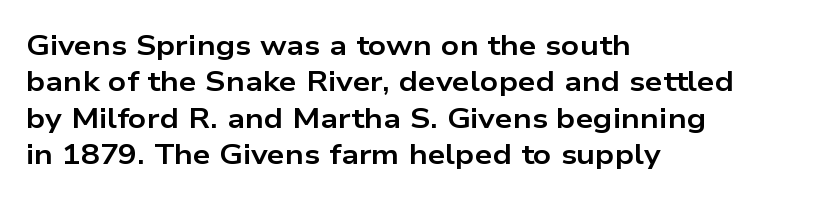
Q: Is the text bold? A: Yes.
Q: Is the text italic (slanted)? A: No, it is upright.
Q: Is the typeface a serif or a sans-serif typeface? A: Sans-serif.
Q: Is the text underlined? A: No.
Q: How is the paragraph aligned? A: Left-aligned.
Q: Is the spacing between letters normal or unusually wide? A: Normal.
Q: Is the spacing between lines tight, normal or loose? A: Normal.
Q: Width (condensed, normal, or wide)? A: Wide.
Q: Stroke contrast? A: Low.
Q: x-height? A: Medium.
Q: Monospaced? A: No.
